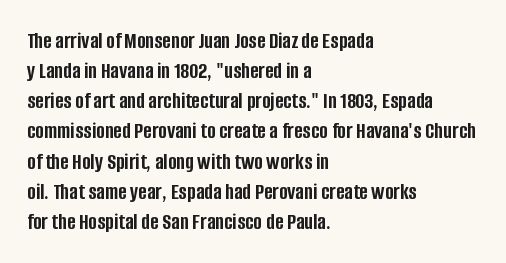
Q: Is the text bold? A: Yes.
Q: Is the text italic (slanted)? A: No, it is upright.
Q: Is the text underlined? A: No.
Q: How is the paragraph aligned? A: Left-aligned.
Q: Is the spacing between letters normal or unusually wide? A: Normal.
Q: Is the spacing between lines tight, normal or loose? A: Normal.
